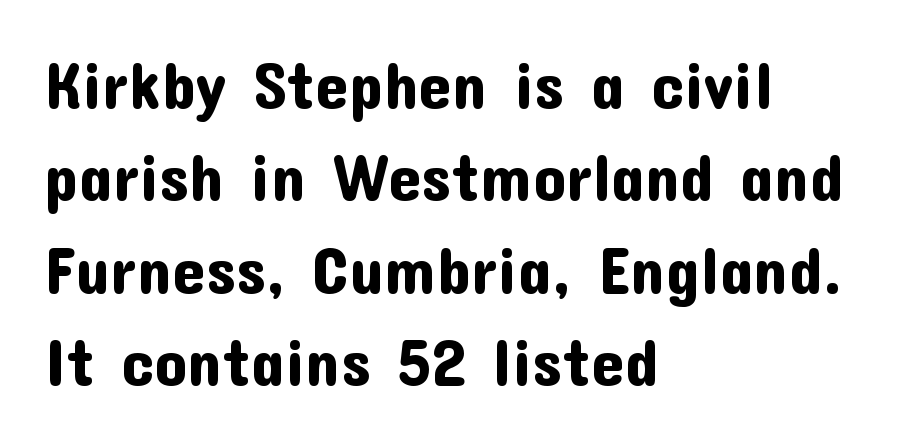
The image shows 66 px sans-serif type, upright; set left-aligned, normal line spacing (1.4x), normal letter spacing, not underlined; low stroke contrast and a medium x-height.
